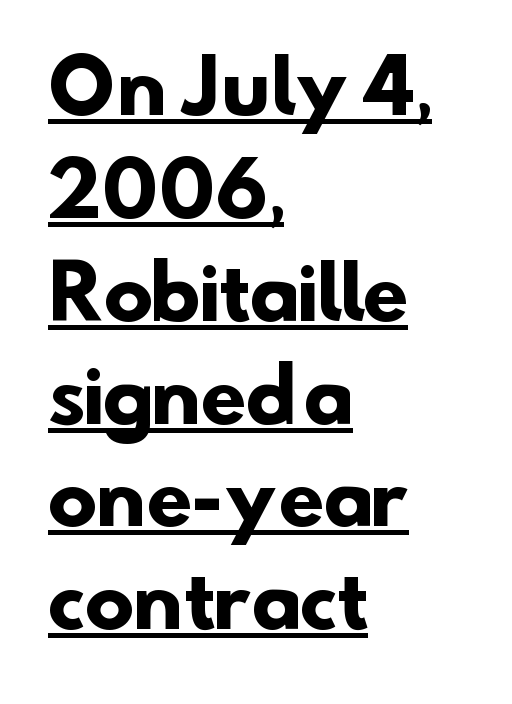
{"serif": "no", "bold": "yes", "weight": "heavy", "width": "normal", "stroke_contrast": "low", "x_height": "small", "monospaced": "no", "underline": "yes", "align": "left", "line_spacing": "normal", "line_spacing_ratio": 1.39, "letter_spacing": "normal", "letter_spacing_em": 0.0, "glyph_px": 74}
